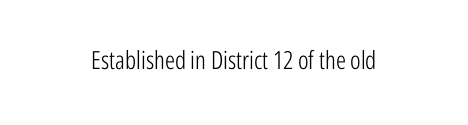
The rendering keeps characters at their native spacing. The font sits on the lighter half of the weight spectrum, regular included. Quick note: underline off. Is there any slant? The stems are plumb.
